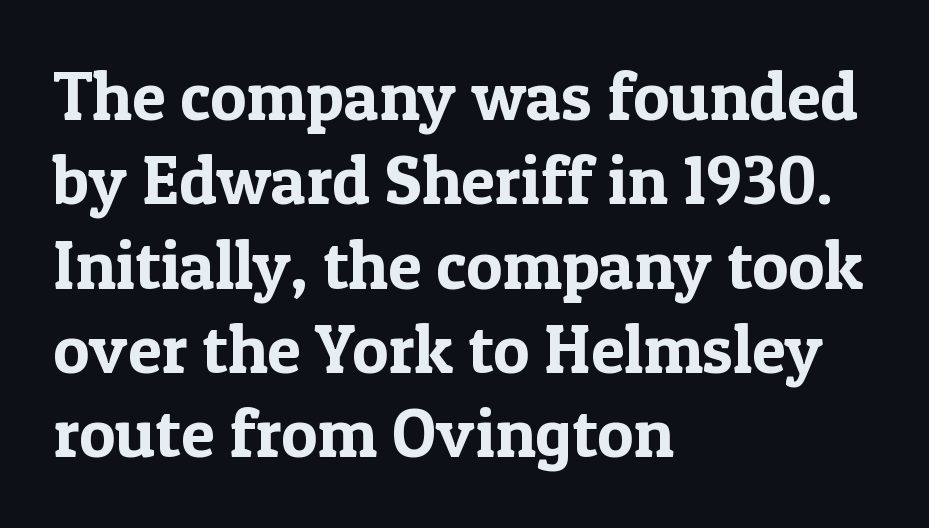
The image shows 68 px serif type, upright; set left-aligned, line spacing 1.24x, normal letter spacing, not underlined; a medium x-height.
